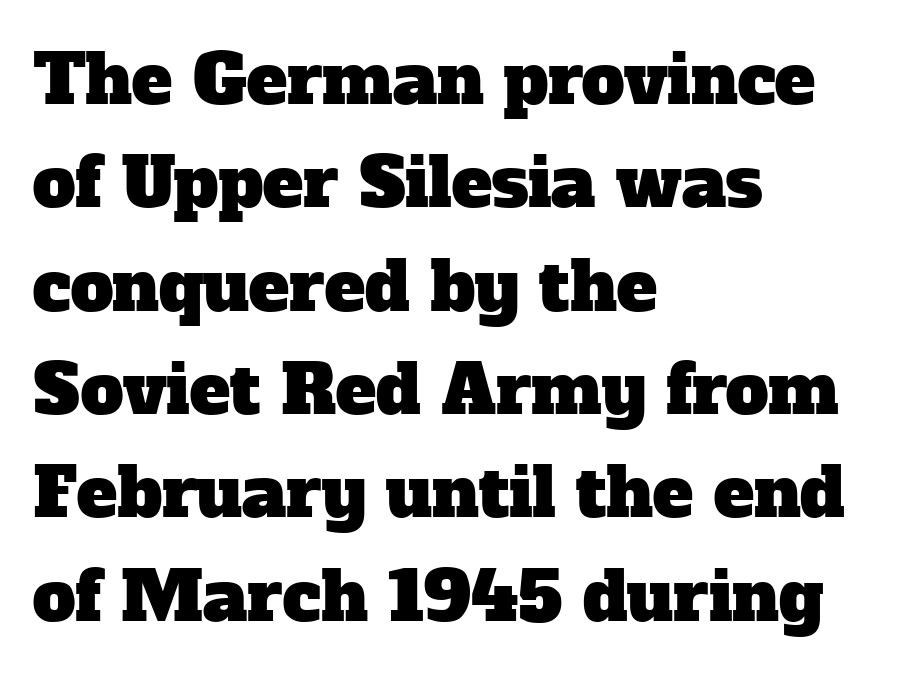
To sum up the face: it has serifs. Descenders are the only things crossing below the line. This rendering leaves character spacing at its baseline value. Alignment: flush left. You could not count columns in this text — the font is proportionally spaced.
